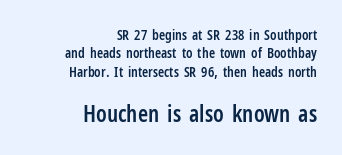
Q: Is the text bold? A: Semi-bold.
Q: Is the text italic (slanted)? A: No, it is upright.
Q: Is the text underlined? A: No.
Q: How is the paragraph aligned? A: Right-aligned.
Q: Is the spacing between letters normal or unusually wide? A: Normal.
Q: Is the spacing between lines tight, normal or loose? A: Normal.
Q: Which block of text is set in a larger size, the first (top) or the second (bottom)? A: The second (bottom) one.
